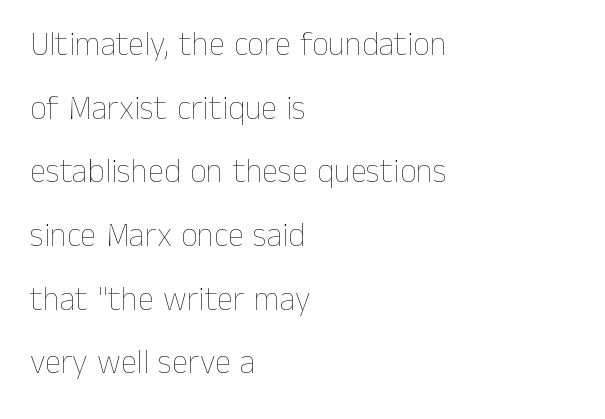
{"italic": "no", "bold": "no", "weight": "thin", "width": "normal", "stroke_contrast": "low", "x_height": "medium", "monospaced": "no", "underline": "no", "align": "left", "line_spacing": "loose", "line_spacing_ratio": 1.93, "letter_spacing": "normal", "letter_spacing_em": 0.0, "glyph_px": 33}
